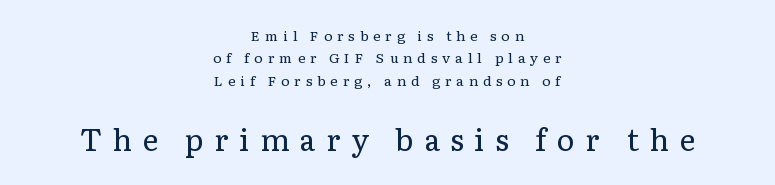
{"serif": "yes", "italic": "no", "bold": "no", "weight": "regular", "width": "normal", "stroke_contrast": "low", "x_height": "medium", "monospaced": "no", "underline": "no", "align": "center", "line_spacing": "normal", "line_spacing_ratio": 1.59, "letter_spacing": "wide", "letter_spacing_em": 0.35, "larger_block": "second", "size_ratio": 2.14, "glyph_px": 30}
